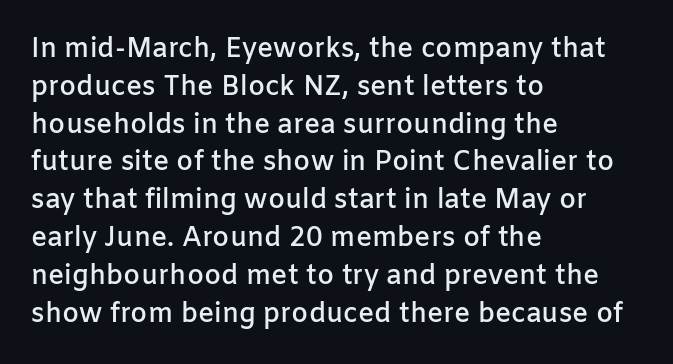
Q: Is the text bold? A: Semi-bold.
Q: Is the text italic (slanted)? A: No, it is upright.
Q: Is the text underlined? A: No.
Q: How is the paragraph aligned? A: Left-aligned.
Q: Is the spacing between letters normal or unusually wide? A: Normal.
Q: Is the spacing between lines tight, normal or loose? A: Normal.
